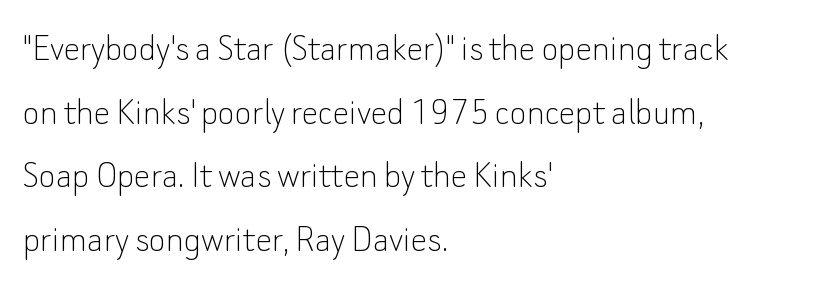
Q: Is the text bold? A: No.
Q: Is the text italic (slanted)? A: No, it is upright.
Q: Is the typeface a serif or a sans-serif typeface? A: Sans-serif.
Q: Is the text underlined? A: No.
Q: How is the paragraph aligned? A: Left-aligned.
Q: Is the spacing between letters normal or unusually wide? A: Normal.
Q: Is the spacing between lines tight, normal or loose? A: Normal.
Q: Width (condensed, normal, or wide)? A: Normal.
Q: Stroke contrast? A: Low.
Q: x-height? A: Small.
Q: Monospaced? A: No.
